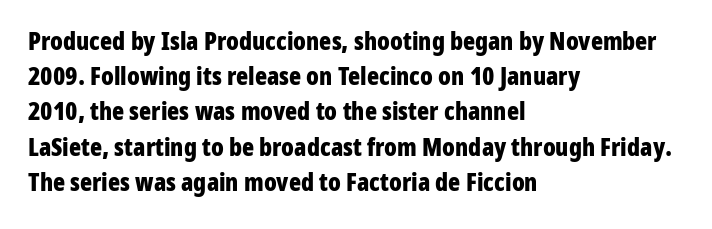
{"italic": "no", "bold": "yes", "underline": "no", "align": "left", "line_spacing": "normal", "line_spacing_ratio": 1.41, "letter_spacing": "normal", "letter_spacing_em": 0.0, "glyph_px": 25}
